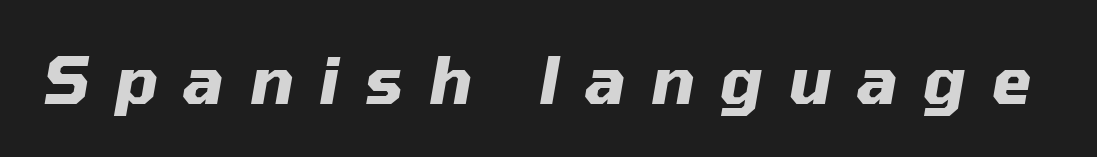
Q: Is the text bold? A: Yes.
Q: Is the text italic (slanted)? A: Yes, it leans right by about 10 degrees.
Q: Is the text underlined? A: No.
Q: Is the spacing between letters normal or unusually wide? A: Unusually wide.
Q: Width (condensed, normal, or wide)? A: Normal.
Q: Stroke contrast? A: Medium.
Q: x-height? A: Medium.
Q: Monospaced? A: No.
